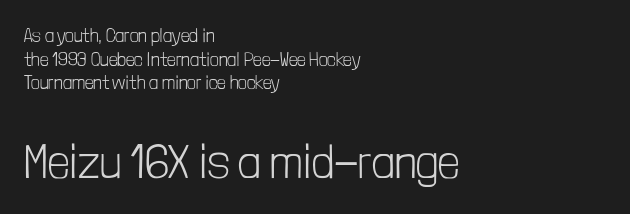
Q: Is the text bold? A: No.
Q: Is the text italic (slanted)? A: No, it is upright.
Q: Is the typeface a serif or a sans-serif typeface? A: Sans-serif.
Q: Is the text underlined? A: No.
Q: How is the paragraph aligned? A: Left-aligned.
Q: Is the spacing between letters normal or unusually wide? A: Normal.
Q: Is the spacing between lines tight, normal or loose? A: Normal.
Q: Which block of text is set in a larger size, the first (top) or the second (bottom)? A: The second (bottom) one.
Q: Width (condensed, normal, or wide)? A: Condensed.
Q: Stroke contrast? A: Low.
Q: x-height? A: Medium.
Q: Monospaced? A: No.
